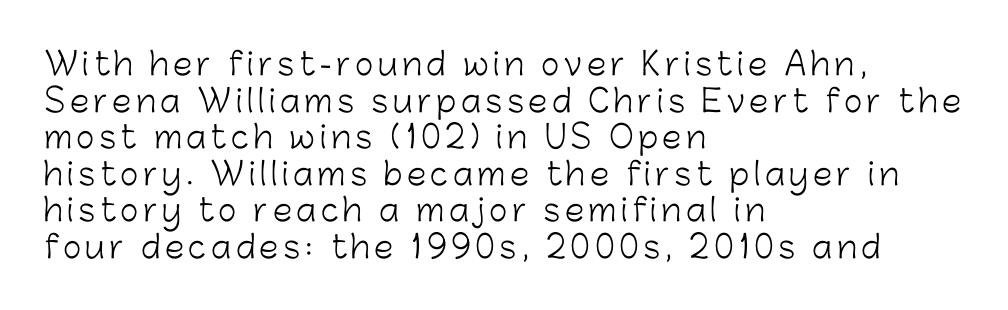
Q: Is the text bold? A: No.
Q: Is the text italic (slanted)? A: No, it is upright.
Q: Is the typeface a serif or a sans-serif typeface? A: Sans-serif.
Q: Is the text underlined? A: No.
Q: How is the paragraph aligned? A: Left-aligned.
Q: Width (condensed, normal, or wide)? A: Normal.
Q: Stroke contrast? A: Low.
Q: x-height? A: Medium.
Q: Monospaced? A: No.
